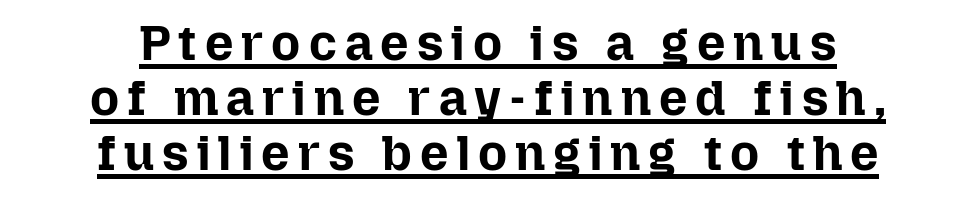
Q: Is the text bold? A: Yes.
Q: Is the text italic (slanted)? A: No, it is upright.
Q: Is the text underlined? A: Yes.
Q: How is the paragraph aligned? A: Centered.
Q: Is the spacing between lines tight, normal or loose? A: Tight.
Q: Width (condensed, normal, or wide)? A: Normal.
Q: Stroke contrast? A: Low.
Q: x-height? A: Medium.
Q: Monospaced? A: No.
